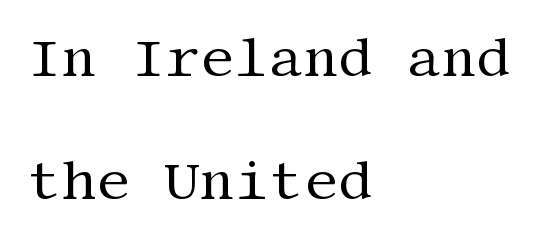
{"serif": "yes", "italic": "no", "bold": "no", "weight": "regular", "width": "normal", "stroke_contrast": "medium", "x_height": "large", "underline": "no", "align": "left", "line_spacing": "loose", "line_spacing_ratio": 2.27, "letter_spacing": "normal", "letter_spacing_em": 0.0, "glyph_px": 54}
